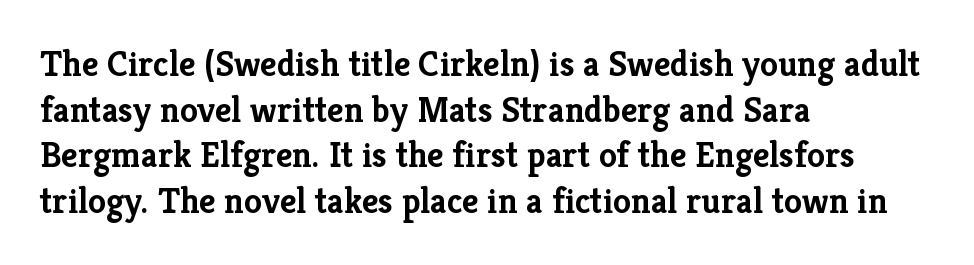
The image shows 36 px semibold serif type, upright; set left-aligned, normal line spacing (1.27x), normal letter spacing, not underlined; low stroke contrast and a medium x-height.
